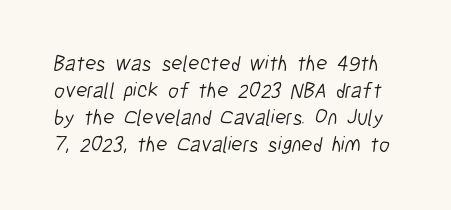
Q: Is the text bold? A: No.
Q: Is the text underlined? A: No.
Q: Is the spacing between letters normal or unusually wide? A: Normal.
Q: Is the spacing between lines tight, normal or loose? A: Normal.
